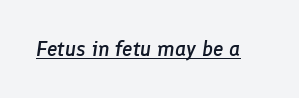
Q: Is the text bold? A: Semi-bold.
Q: Is the text italic (slanted)? A: Yes, it leans right by about 8 degrees.
Q: Is the text underlined? A: Yes.
Q: Is the spacing between letters normal or unusually wide? A: Normal.
